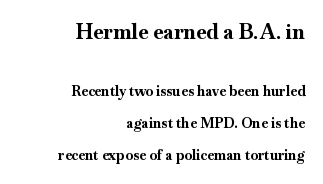
The image shows 21 px bold type, upright; set right-aligned, loose line spacing (2.27x), normal letter spacing, not underlined; the first (top) block is 1.5x larger.
